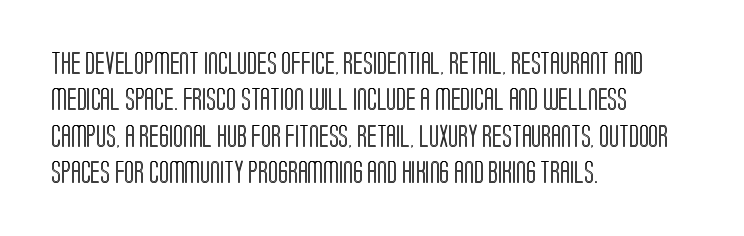
{"italic": "no", "underline": "no", "align": "left", "line_spacing": "normal", "line_spacing_ratio": 1.58, "letter_spacing": "normal", "letter_spacing_em": 0.0, "glyph_px": 23}
